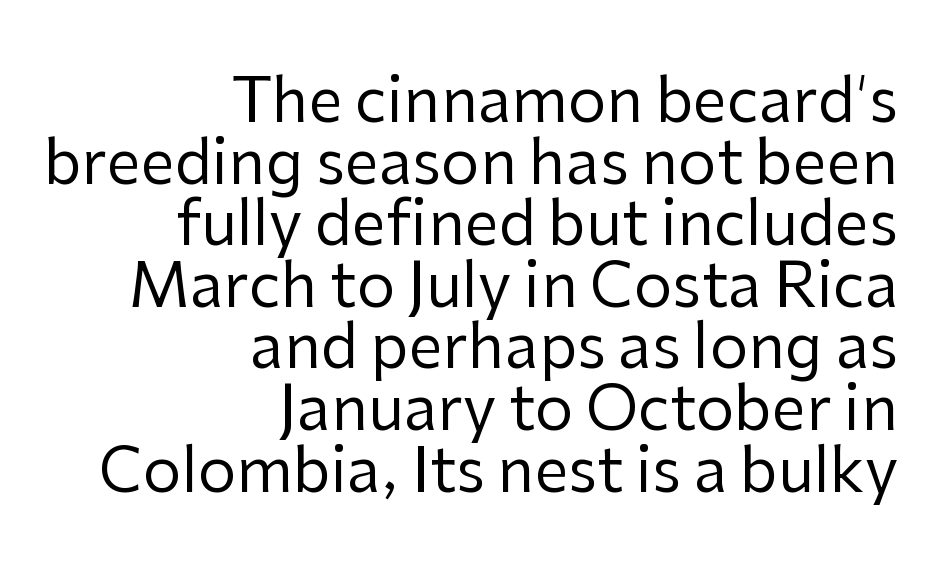
Q: Is the text bold? A: No.
Q: Is the text italic (slanted)? A: No, it is upright.
Q: Is the typeface a serif or a sans-serif typeface? A: Sans-serif.
Q: Is the text underlined? A: No.
Q: How is the paragraph aligned? A: Right-aligned.
Q: Is the spacing between letters normal or unusually wide? A: Normal.
Q: Is the spacing between lines tight, normal or loose? A: Tight.
Q: Width (condensed, normal, or wide)? A: Normal.
Q: Stroke contrast? A: Low.
Q: x-height? A: Medium.
Q: Monospaced? A: No.
